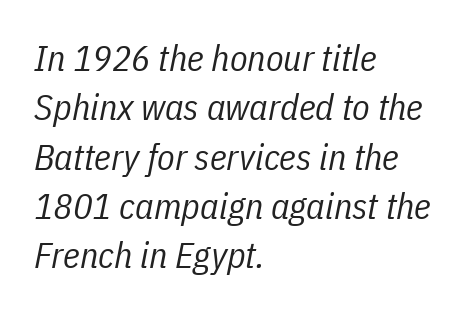
{"italic": "yes", "lean": "right", "slant_degrees": 11, "bold": "no", "weight": "regular", "width": "condensed", "stroke_contrast": "low", "x_height": "medium", "monospaced": "no", "underline": "no", "align": "left", "line_spacing": "normal", "line_spacing_ratio": 1.37, "letter_spacing": "normal", "letter_spacing_em": 0.0, "glyph_px": 36}
